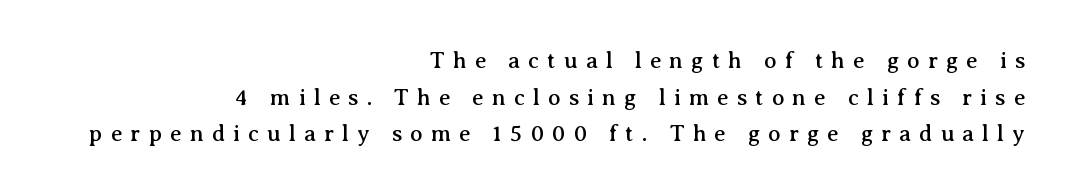
{"italic": "no", "underline": "no", "align": "right", "line_spacing": "normal", "line_spacing_ratio": 1.59, "letter_spacing": "wide", "letter_spacing_em": 0.35, "glyph_px": 23}
